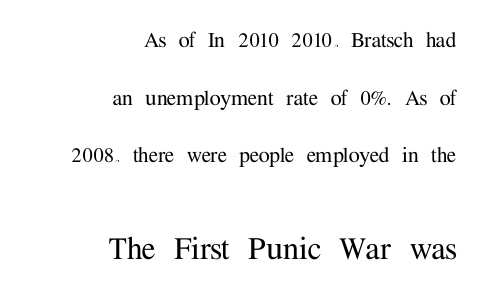
{"serif": "yes", "italic": "no", "width": "normal", "stroke_contrast": "medium", "x_height": "medium", "monospaced": "no", "underline": "no", "align": "right", "line_spacing": "loose", "line_spacing_ratio": 2.31, "letter_spacing": "normal", "letter_spacing_em": 0.0, "larger_block": "second", "size_ratio": 1.48, "glyph_px": 37}
